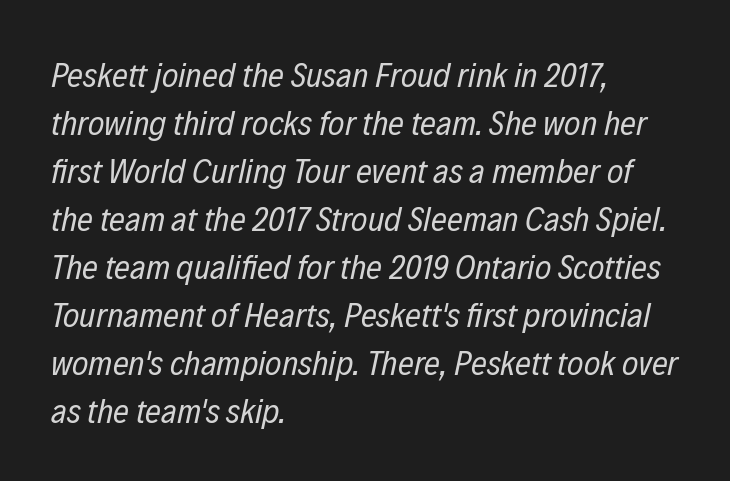
Q: Is the text bold? A: No.
Q: Is the text italic (slanted)? A: Yes, it leans right by about 12 degrees.
Q: Is the text underlined? A: No.
Q: How is the paragraph aligned? A: Left-aligned.
Q: Is the spacing between letters normal or unusually wide? A: Normal.
Q: Is the spacing between lines tight, normal or loose? A: Normal.
Q: Width (condensed, normal, or wide)? A: Condensed.
Q: Stroke contrast? A: Low.
Q: x-height? A: Medium.
Q: Monospaced? A: No.
